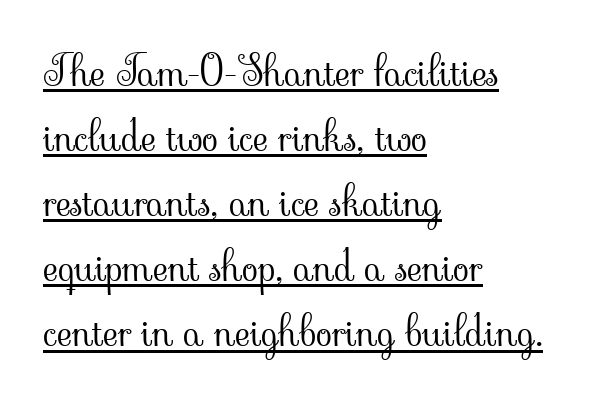
{"serif": "yes", "italic": "no", "bold": "no", "weight": "light", "width": "normal", "stroke_contrast": "low", "x_height": "small", "monospaced": "no", "underline": "yes", "align": "left", "line_spacing": "normal", "line_spacing_ratio": 1.55, "letter_spacing": "normal", "letter_spacing_em": 0.0, "glyph_px": 42}
